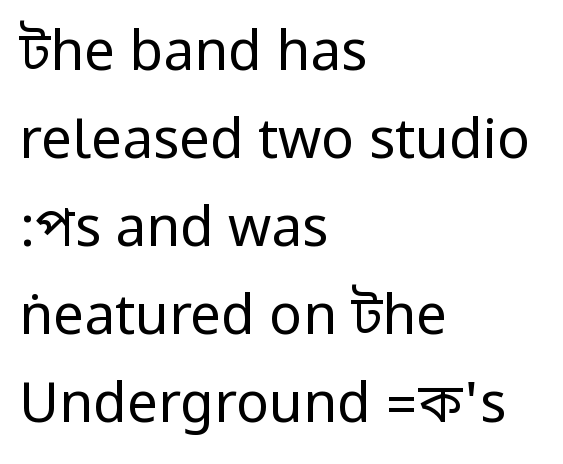
{"serif": "no", "italic": "no", "bold": "no", "weight": "regular", "width": "condensed", "stroke_contrast": "low", "underline": "no", "align": "left", "line_spacing": "normal", "line_spacing_ratio": 1.6, "letter_spacing": "normal", "letter_spacing_em": 0.0, "glyph_px": 55}
